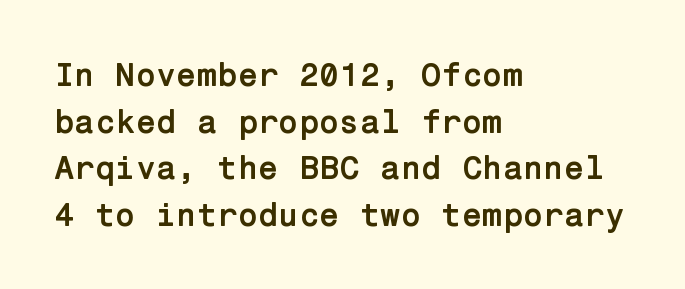
{"serif": "no", "italic": "no", "bold": "yes", "weight": "semibold", "width": "normal", "stroke_contrast": "low", "x_height": "medium", "underline": "no", "align": "left", "line_spacing": "normal", "line_spacing_ratio": 1.41, "letter_spacing": "normal", "letter_spacing_em": 0.0, "glyph_px": 33}
